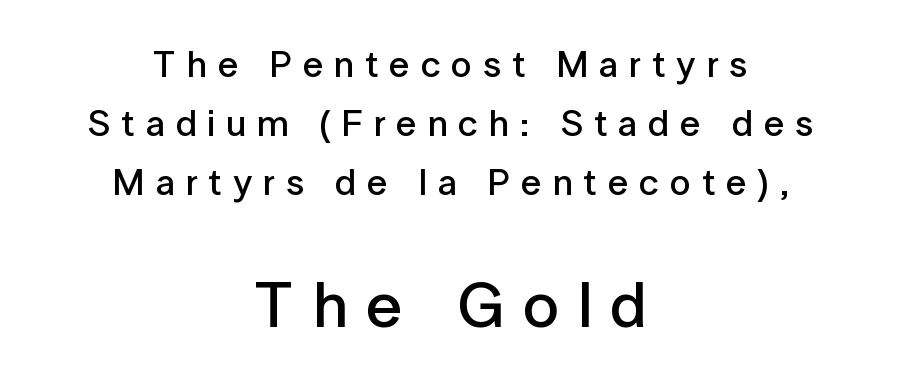
The image shows 64 px semibold sans-serif type, upright; set centered, normal line spacing (1.59x), unusually wide letter spacing (+0.29 em), not underlined; the second (bottom) block is 1.73x larger; low stroke contrast and a medium x-height.
